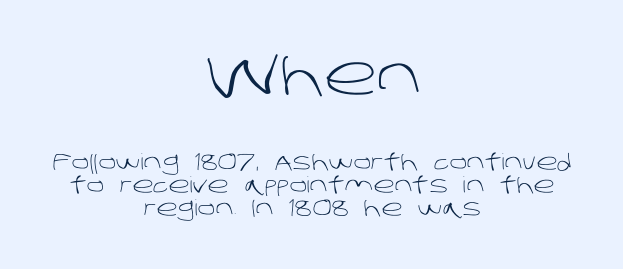
{"serif": "no", "bold": "no", "weight": "light", "width": "normal", "stroke_contrast": "low", "x_height": "large", "monospaced": "no", "underline": "no", "align": "center", "line_spacing": "tight", "line_spacing_ratio": 1.05, "letter_spacing": "normal", "letter_spacing_em": 0.0, "larger_block": "first", "size_ratio": 2.5, "glyph_px": 55}
